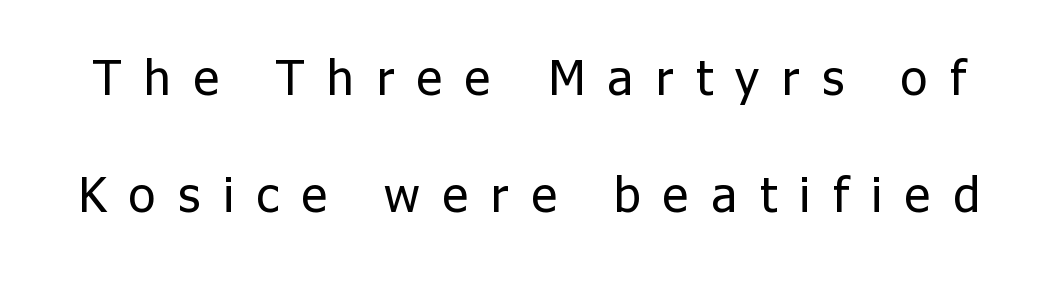
{"serif": "no", "italic": "no", "bold": "no", "weight": "regular", "width": "normal", "stroke_contrast": "low", "x_height": "medium", "monospaced": "no", "underline": "no", "line_spacing": "loose", "line_spacing_ratio": 2.44, "letter_spacing": "wide", "letter_spacing_em": 0.48, "glyph_px": 48}
